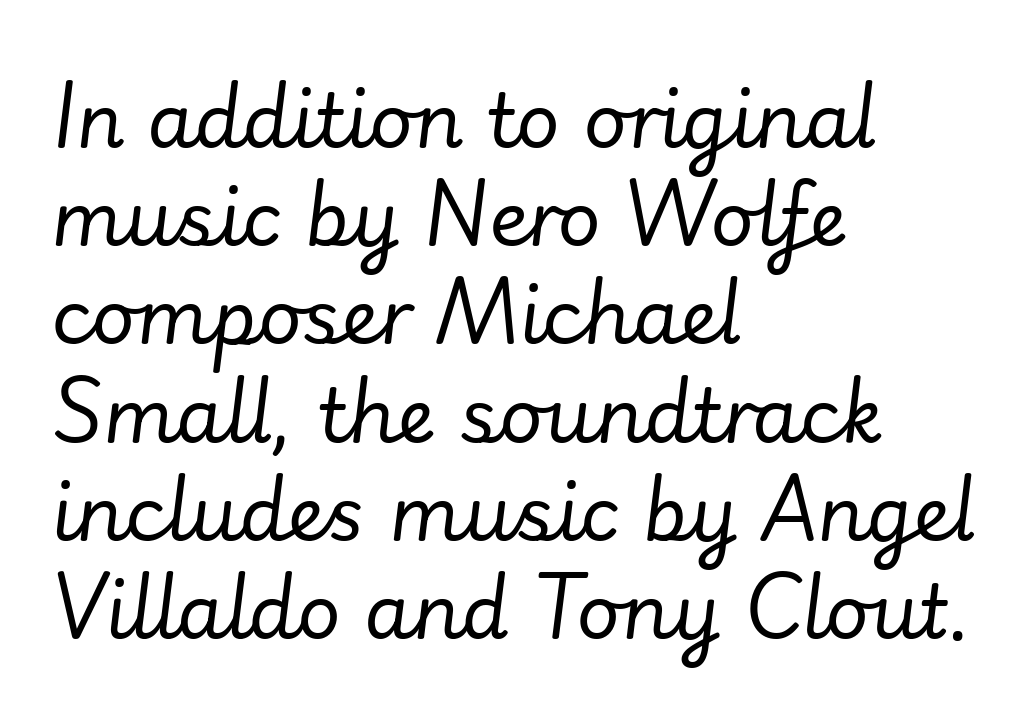
The rendering anchors every line to the left-hand side. Each word holds together tightly as a unit, with standard inter-letter gaps. Only glyphs here, with clear space below each row. Ink coverage per letter is moderate at most. Looks like regular typesetting: each glyph gets only the width it needs.
